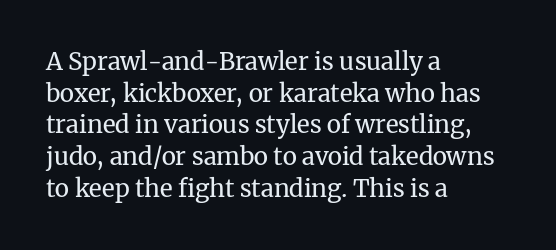
{"italic": "no", "bold": "no", "underline": "no", "align": "left", "line_spacing": "normal", "line_spacing_ratio": 1.32, "letter_spacing": "normal", "letter_spacing_em": 0.0, "glyph_px": 24}
